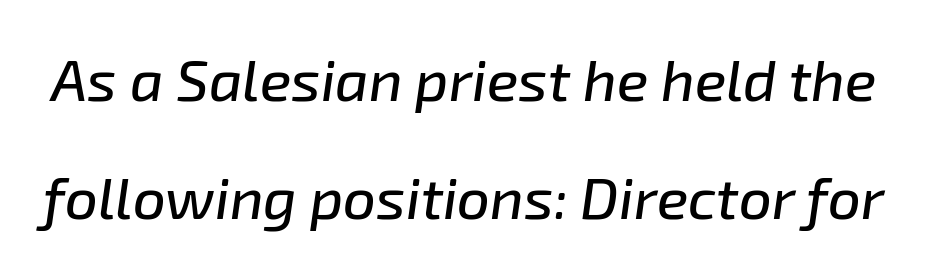
Each new line begins a long way beneath the previous one. The gap between lines stays unmarked. Looks like regular typesetting: each glyph gets only the width it needs. The axis of the letterforms is tilted away from vertical. The tracking reads as untouched default to a designer's eye.
